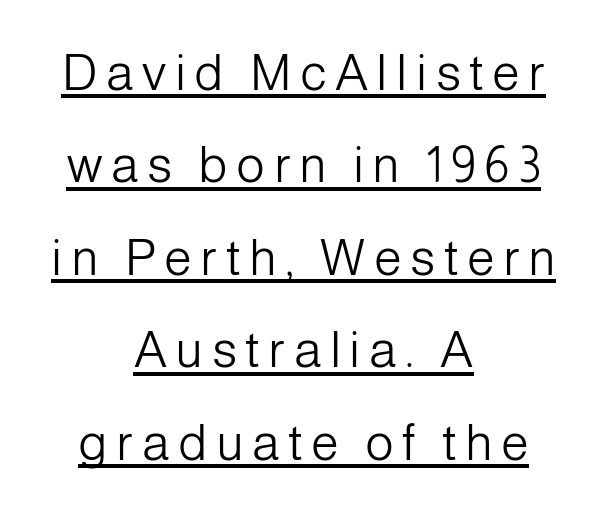
The image shows 50 px light sans-serif type, upright; set centered, line spacing 1.85x, underlined; low stroke contrast and a medium x-height.
